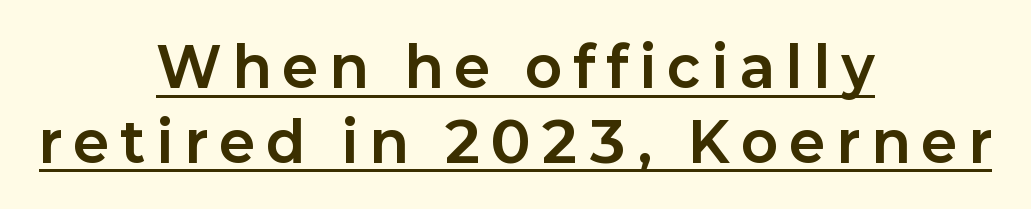
Q: Is the text bold? A: Yes.
Q: Is the text italic (slanted)? A: No, it is upright.
Q: Is the typeface a serif or a sans-serif typeface? A: Sans-serif.
Q: Is the text underlined? A: Yes.
Q: How is the paragraph aligned? A: Centered.
Q: Is the spacing between letters normal or unusually wide? A: Unusually wide.
Q: Is the spacing between lines tight, normal or loose? A: Normal.
Q: Width (condensed, normal, or wide)? A: Normal.
Q: Stroke contrast? A: Low.
Q: x-height? A: Medium.
Q: Monospaced? A: No.
